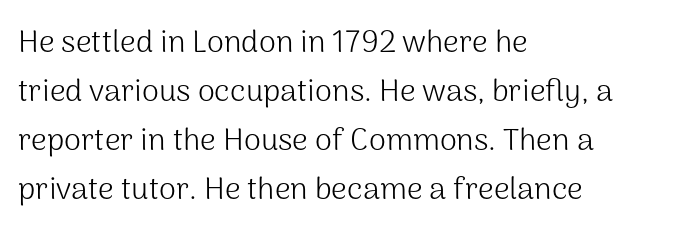
The image shows 31 px light sans-serif type, upright; set left-aligned, normal line spacing (1.58x), normal letter spacing, not underlined; medium stroke contrast and a medium x-height.
